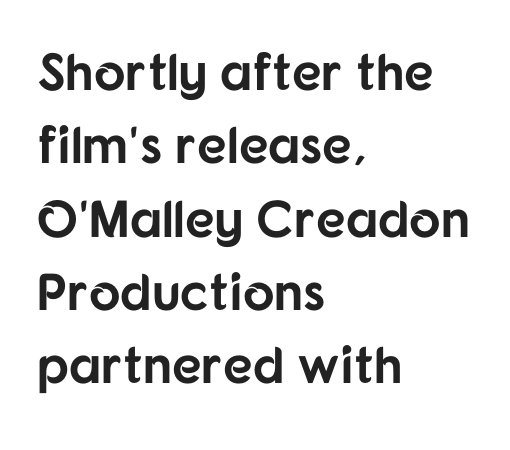
The image shows 52 px bold sans-serif type, upright; set left-aligned, normal line spacing (1.41x), normal letter spacing, not underlined; low stroke contrast and a medium x-height.
